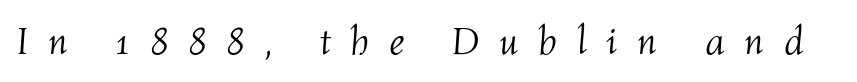
Letters have the restrained weight of plain body copy at most. Just letters on the line, the space beneath them empty. Would a proofreader flag this as italicized? Yes. The tracking jumps out immediately: characters are airy and widely separated. This sample has the flowing, uneven cadence of proportional lettering.
